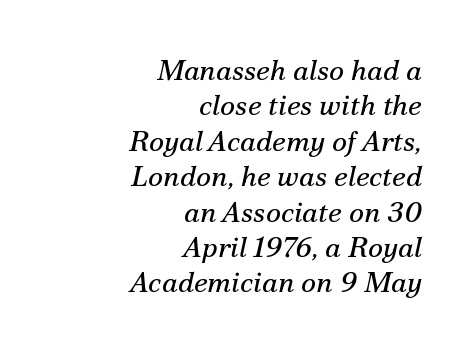
{"serif": "yes", "italic": "yes", "lean": "right", "slant_degrees": 12, "bold": "no", "weight": "regular", "width": "normal", "stroke_contrast": "medium", "x_height": "small", "monospaced": "no", "underline": "no", "align": "right", "line_spacing_ratio": 1.22, "letter_spacing": "normal", "letter_spacing_em": 0.0, "glyph_px": 29}
